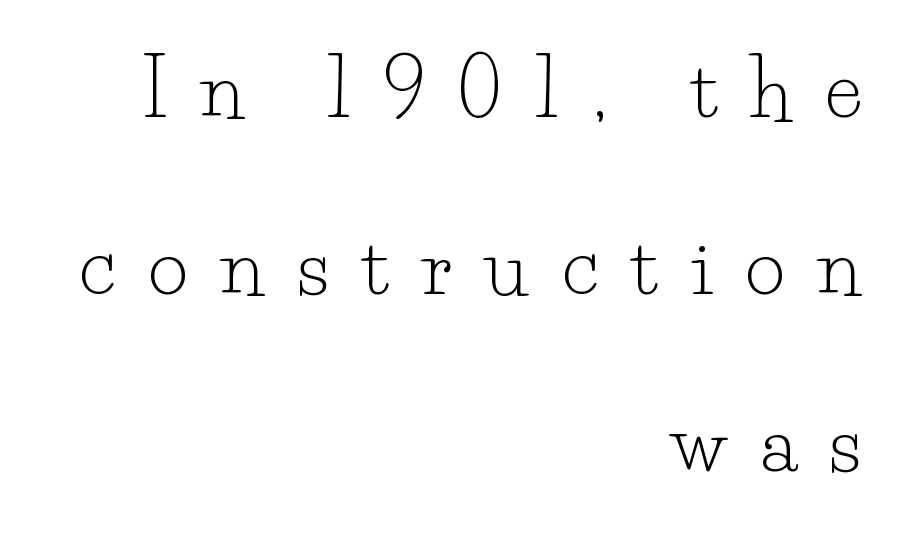
The image shows 77 px light serif type, upright; set right-aligned, loose line spacing (2.3x), unusually wide letter spacing (+0.43 em), not underlined; low stroke contrast and a small x-height.
